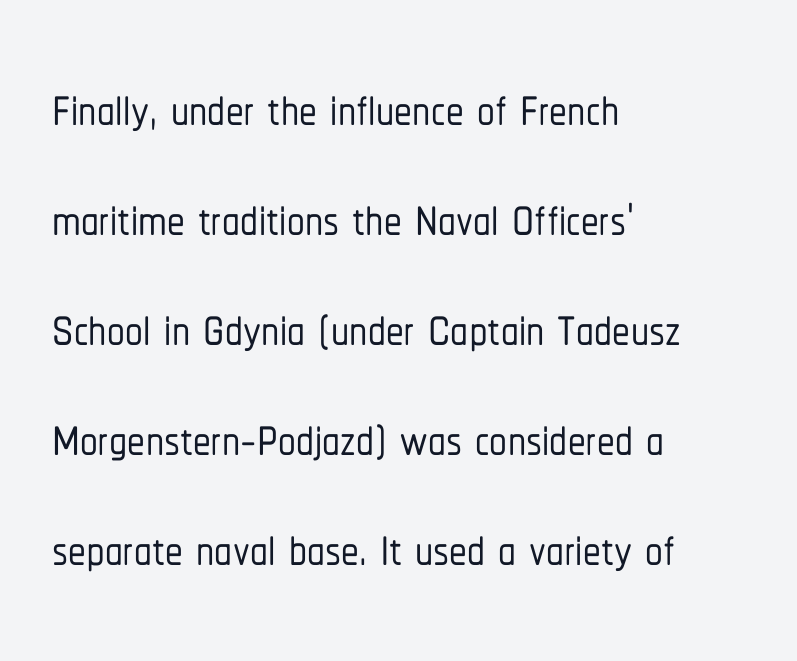
Q: Is the text italic (slanted)? A: No, it is upright.
Q: Is the typeface a serif or a sans-serif typeface? A: Sans-serif.
Q: Is the text underlined? A: No.
Q: How is the paragraph aligned? A: Left-aligned.
Q: Is the spacing between letters normal or unusually wide? A: Normal.
Q: Is the spacing between lines tight, normal or loose? A: Normal.
Q: Width (condensed, normal, or wide)? A: Condensed.
Q: Stroke contrast? A: Low.
Q: x-height? A: Medium.
Q: Monospaced? A: No.
